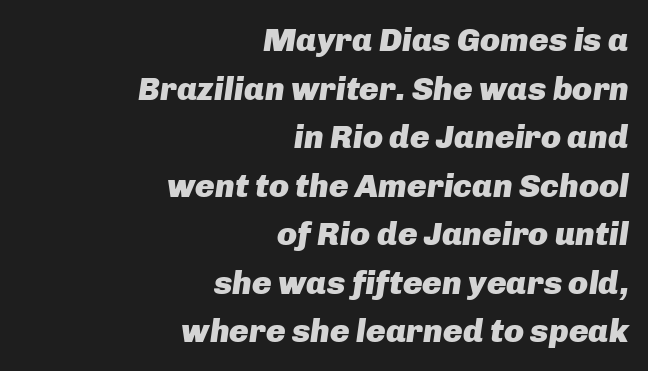
The image shows 33 px heavy type, italic (leaning right); set right-aligned, normal line spacing (1.47x), normal letter spacing, not underlined; low stroke contrast and a medium x-height.
